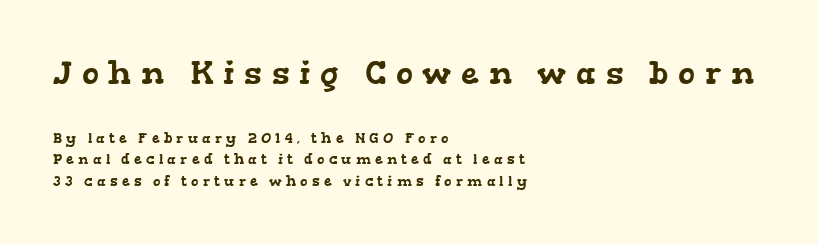
Q: Is the typeface a serif or a sans-serif typeface? A: Serif.
Q: Is the text underlined? A: No.
Q: How is the paragraph aligned? A: Left-aligned.
Q: Is the spacing between letters normal or unusually wide? A: Unusually wide.
Q: Is the spacing between lines tight, normal or loose? A: Normal.
Q: Which block of text is set in a larger size, the first (top) or the second (bottom)? A: The first (top) one.
Q: Width (condensed, normal, or wide)? A: Wide.
Q: Stroke contrast? A: Low.
Q: x-height? A: Medium.
Q: Monospaced? A: No.
